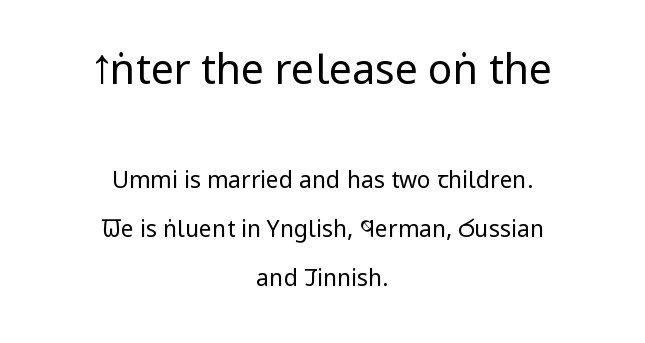
Q: Is the text bold? A: No.
Q: Is the text italic (slanted)? A: No, it is upright.
Q: Is the typeface a serif or a sans-serif typeface? A: Sans-serif.
Q: Is the text underlined? A: No.
Q: How is the paragraph aligned? A: Centered.
Q: Is the spacing between letters normal or unusually wide? A: Normal.
Q: Is the spacing between lines tight, normal or loose? A: Loose.
Q: Which block of text is set in a larger size, the first (top) or the second (bottom)? A: The first (top) one.
Q: Width (condensed, normal, or wide)? A: Condensed.
Q: Stroke contrast? A: Low.
Q: x-height? A: Large.
Q: Monospaced? A: No.
